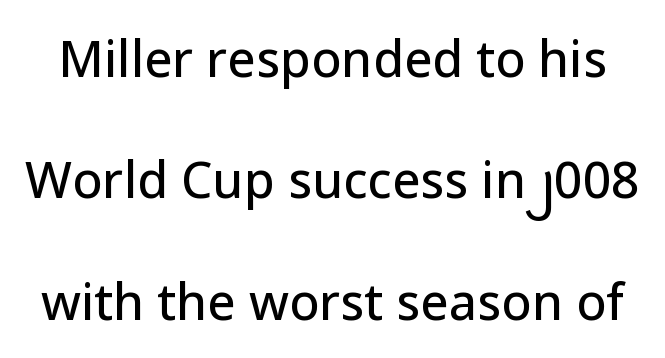
{"serif": "no", "italic": "no", "width": "normal", "stroke_contrast": "low", "x_height": "medium", "monospaced": "no", "underline": "no", "line_spacing": "loose", "line_spacing_ratio": 2.43, "letter_spacing": "normal", "letter_spacing_em": 0.0, "glyph_px": 50}
